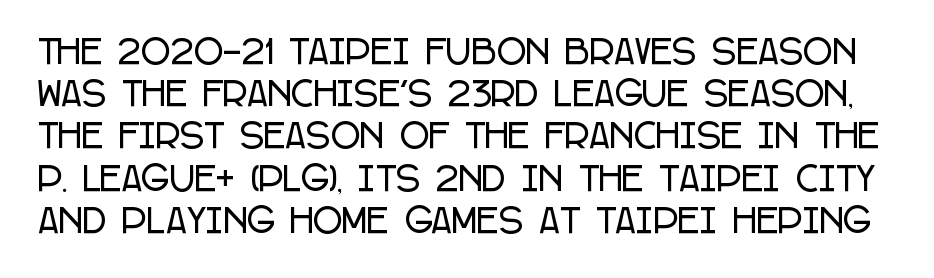
The image shows 32 px condensed sans-serif type, upright; set normal line spacing (1.32x), normal letter spacing, not underlined; low stroke contrast and a large x-height.
